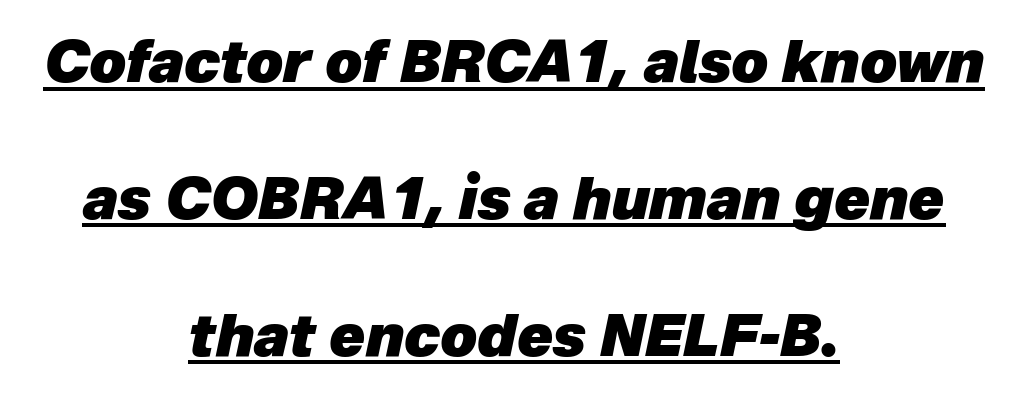
The typesetting leans heavy: a genuine bold. The words here are underlined. These lines are centered, leaving both edges ragged. The whole block is typeset with a tilt. Line spacing here is loose.
